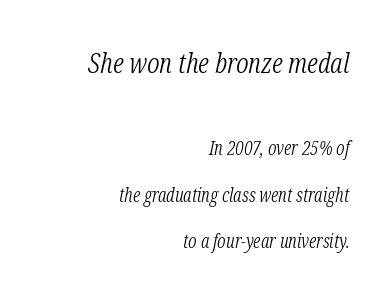
The image shows 28 px light, condensed serif type, italic (leaning right); set right-aligned, loose line spacing (2.45x), normal letter spacing, not underlined; the first (top) block is 1.47x larger; low stroke contrast and a medium x-height.
